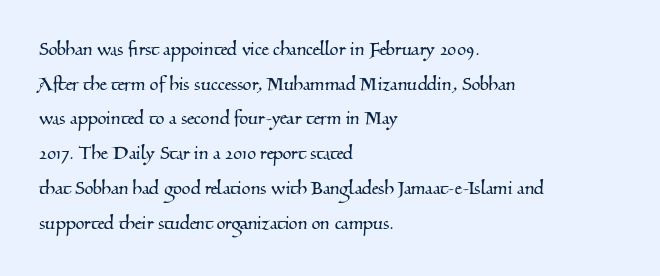
Inter-character spacing is left at the font's built-in metrics. The rendering uses a moderate line-height, typical for paragraphs. Plain, unruled lines of type. The typesetter chose a ragged-right arrangement here.
